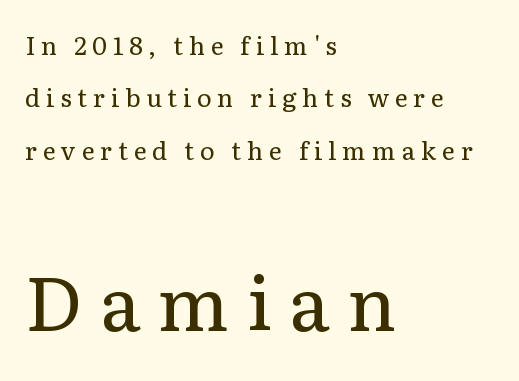
A student would call this left alignment; a typographer would say flush left, rag right. Does the bottom block carry the larger type? Yes, it does. Decoration check: the copy has no underline. Think of a printed novel: that variable character pitch is what you see here. The space between consecutive lines is lavish. Spacing between characters has been opened up far beyond the box default.
